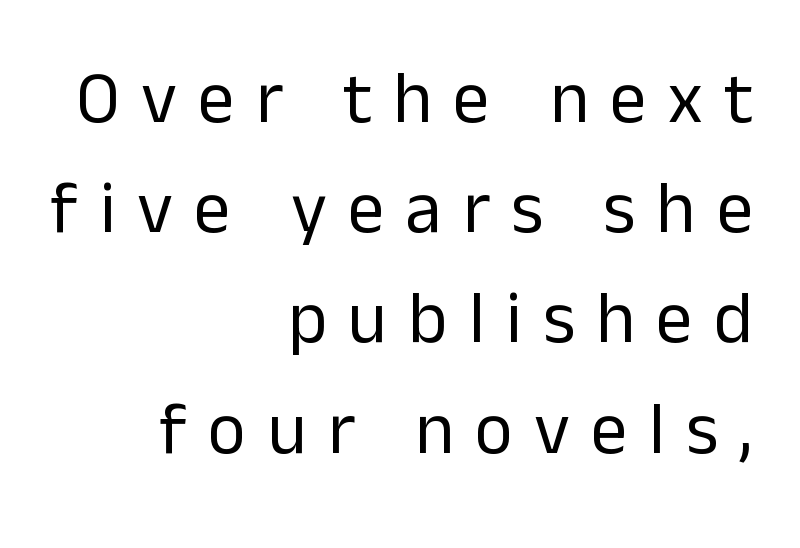
The specimen reads as upright at a glance. Underlining? Definitely not there. The tracking reads as deliberately expanded to a designer's eye. Typographically, this falls in the sans-serif category. Heaviness? Minimal to ordinary, like unemphasized prose. You could not count columns in this text — the font is proportionally spaced.
